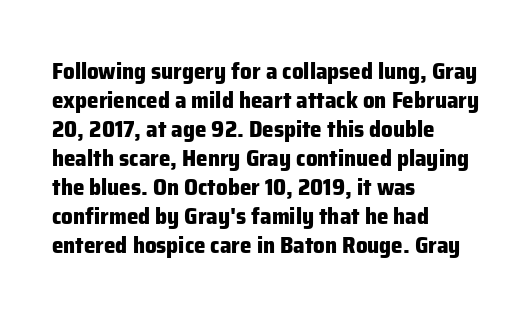
Q: Is the text bold? A: Yes.
Q: Is the text italic (slanted)? A: No, it is upright.
Q: Is the text underlined? A: No.
Q: How is the paragraph aligned? A: Left-aligned.
Q: Is the spacing between letters normal or unusually wide? A: Normal.
Q: Is the spacing between lines tight, normal or loose? A: Normal.
